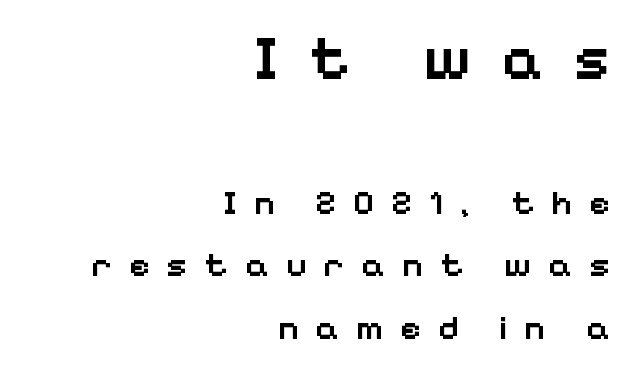
The image shows 62 px semibold sans-serif type, upright; set right-aligned, line spacing 1.79x, unusually wide letter spacing (+0.48 em), not underlined; the first (top) block is 1.77x larger; low stroke contrast and a medium x-height.
